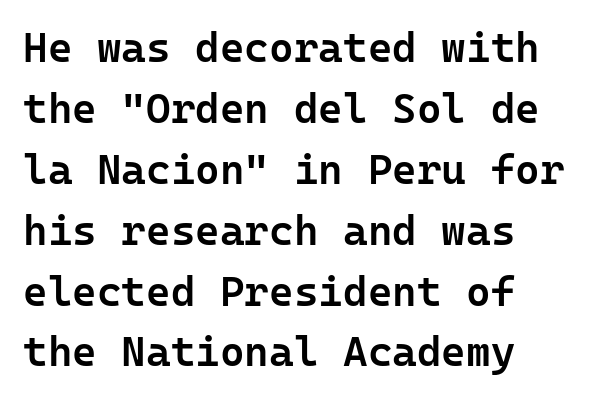
The image shows 42 px semibold sans-serif type, upright; set left-aligned, normal line spacing (1.45x), normal letter spacing, not underlined; low stroke contrast and a medium x-height.
